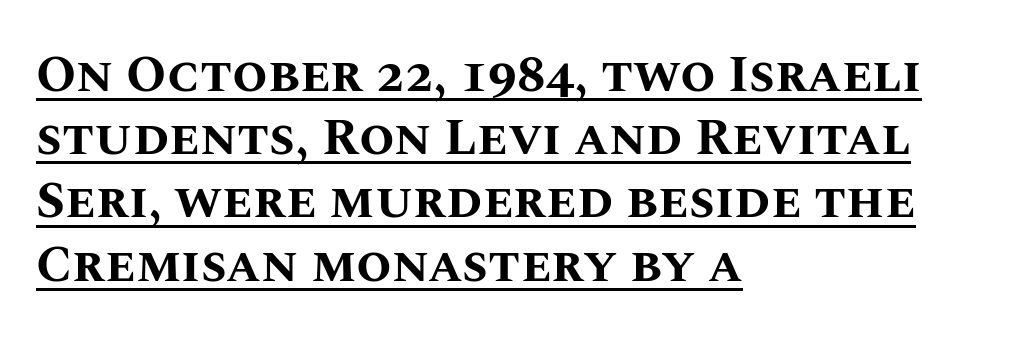
This rendering uses left alignment, leaving the right contour irregular. Tracking value appears to be zero — textbook default spacing. These lines carry a lot of weight — the face is fully bold. Style check: upright. This sample has the flowing, uneven cadence of proportional lettering. Caption: lettering with a line underneath.
